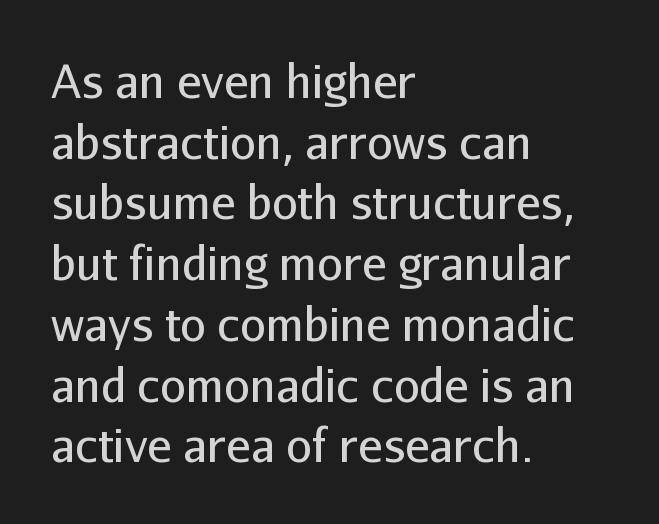
Is the type heavy? It reads as light-to-regular instead. Think of a printed novel: that variable character pitch is what you see here. Observe the ordinary spacing: letters are neighbours, not strangers. Serifs: no, the terminals of the letterforms are clean. The passage shown stacks its lines at a standard gap.
